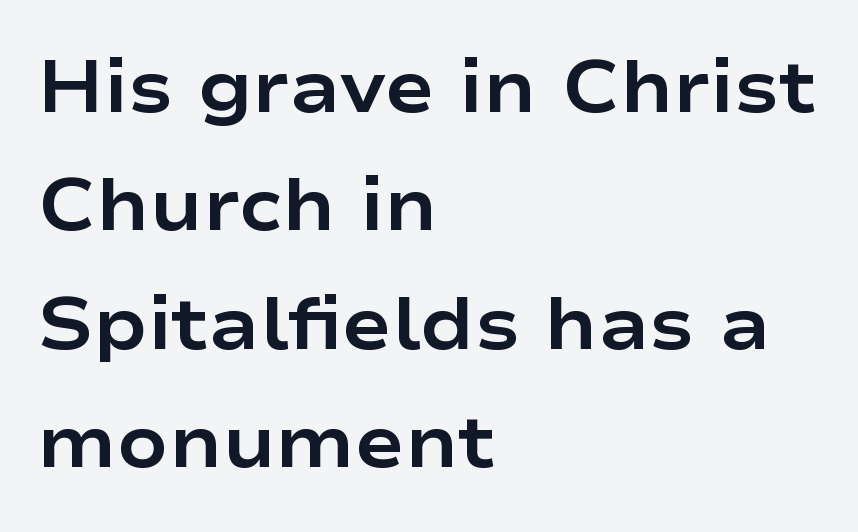
The image shows 74 px bold, wide sans-serif type, upright; set left-aligned, normal line spacing (1.6x), normal letter spacing, not underlined; low stroke contrast and a medium x-height.
